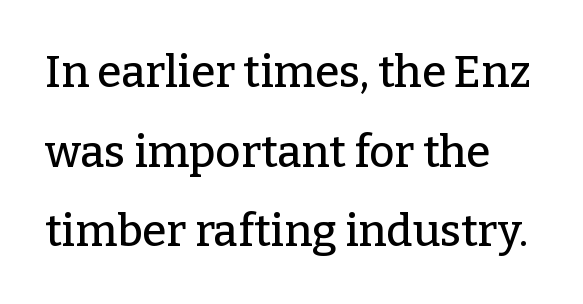
{"serif": "yes", "italic": "no", "width": "normal", "stroke_contrast": "low", "x_height": "medium", "monospaced": "no", "underline": "no", "line_spacing_ratio": 1.81, "letter_spacing": "normal", "letter_spacing_em": 0.0, "glyph_px": 44}
